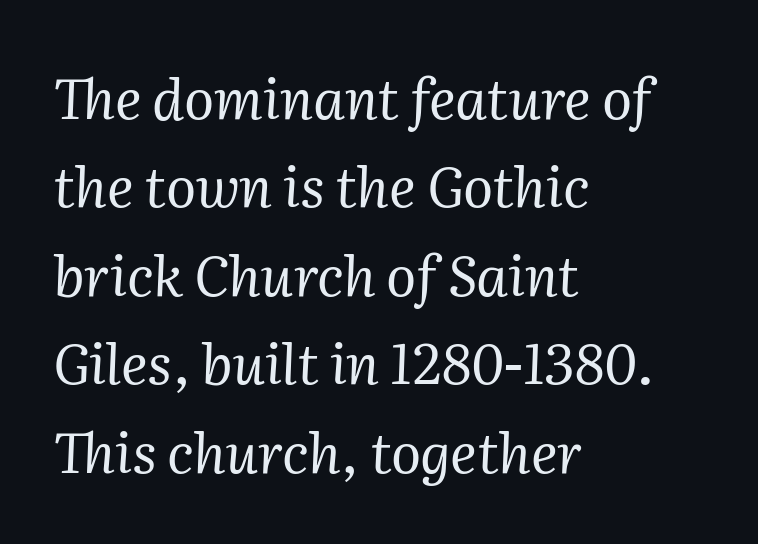
The face used here has a pronounced slope to its letters. The letters look calm and open, with moderate or lighter stems. What kind of face is this? One with serifs. The passage shown is typed in a proportional face where columns would drift. Quick note: interline space is typical.
